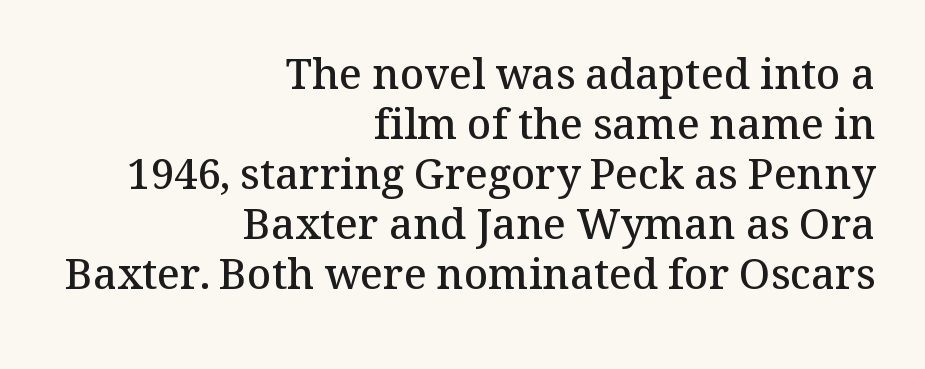
{"serif": "yes", "italic": "no", "bold": "semi", "weight": "semibold", "width": "normal", "stroke_contrast": "medium", "x_height": "medium", "monospaced": "no", "underline": "no", "align": "right", "line_spacing_ratio": 1.19, "letter_spacing": "normal", "letter_spacing_em": 0.0, "glyph_px": 42}
